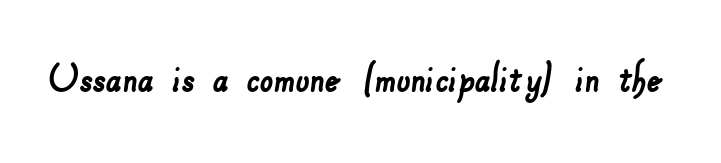
The image shows 48 px sans-serif type; set normal letter spacing, not underlined; low stroke contrast and a small x-height.
